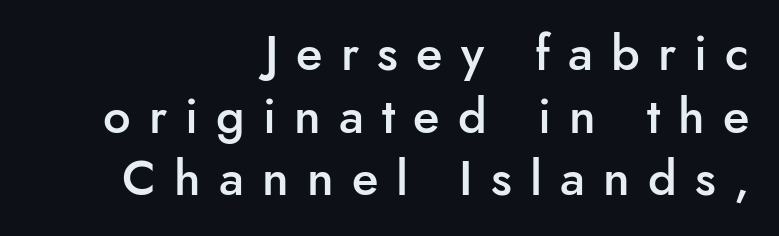
Any mark beneath the type? The region is blank. Designer's note — italics off, roman on. Horizontally, the lines are justified to the trailing edge only. Here the designer chose a conventional face with non-uniform glyph widths. Serifs: no, the terminals of the letterforms are clean.
